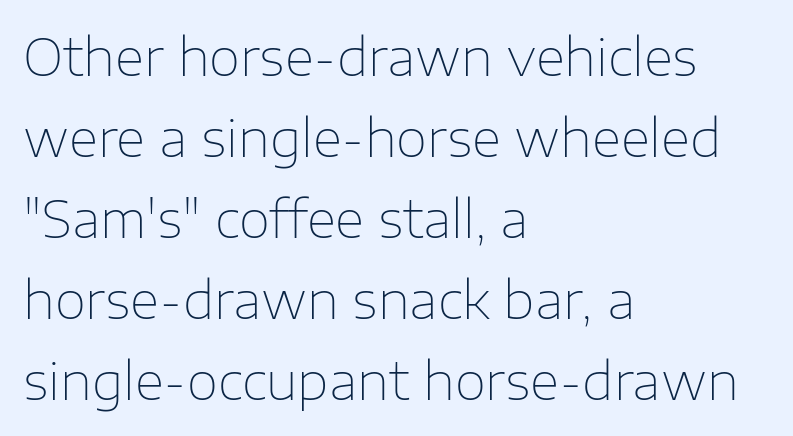
Unlike italic type, these characters show no tilt at all. The letterforms sit shoulder to shoulder at normal distance. A clean baseline with only descenders dipping below it. Proportional: the letters do not fall into vertical columns. These lines sit exactly where default settings would place them. A typesetter would label this face a sans.
